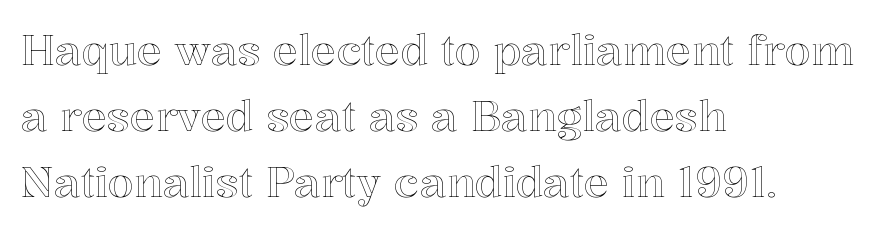
Q: Is the text italic (slanted)? A: No, it is upright.
Q: Is the text underlined? A: No.
Q: How is the paragraph aligned? A: Left-aligned.
Q: Is the spacing between letters normal or unusually wide? A: Normal.
Q: Is the spacing between lines tight, normal or loose? A: Normal.
Q: Width (condensed, normal, or wide)? A: Normal.
Q: x-height? A: Medium.
Q: Monospaced? A: No.
